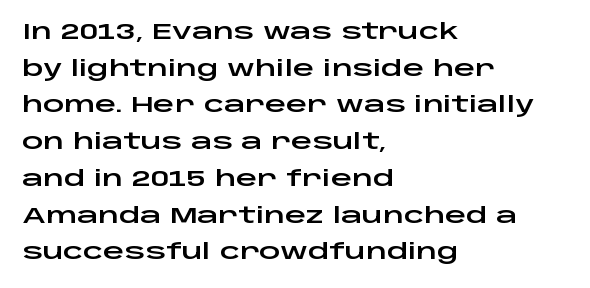
Q: Is the text italic (slanted)? A: No, it is upright.
Q: Is the text underlined? A: No.
Q: How is the paragraph aligned? A: Left-aligned.
Q: Is the spacing between letters normal or unusually wide? A: Normal.
